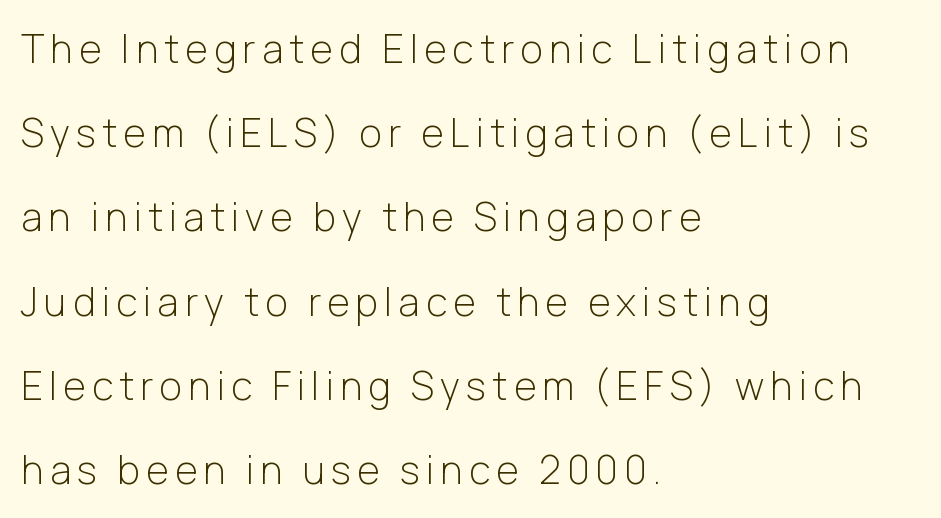
The image shows 39 px light sans-serif type, upright; set left-aligned, loose line spacing (2.16x), not underlined; low stroke contrast and a medium x-height.
